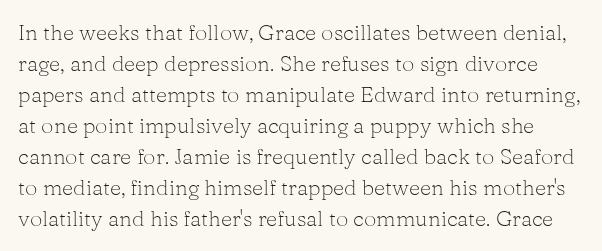
Q: Is the text bold? A: No.
Q: Is the text italic (slanted)? A: No, it is upright.
Q: Is the text underlined? A: No.
Q: Is the spacing between letters normal or unusually wide? A: Normal.
Q: Is the spacing between lines tight, normal or loose? A: Normal.
